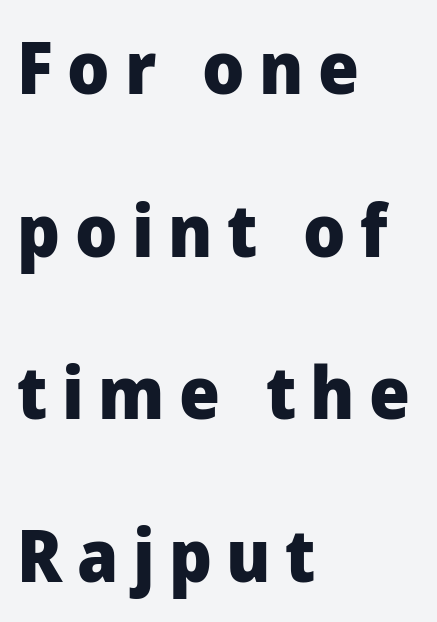
{"serif": "no", "italic": "no", "bold": "yes", "weight": "heavy", "width": "normal", "stroke_contrast": "low", "x_height": "medium", "monospaced": "no", "underline": "no", "align": "left", "line_spacing": "loose", "line_spacing_ratio": 2.26, "letter_spacing": "wide", "letter_spacing_em": 0.2, "glyph_px": 72}
